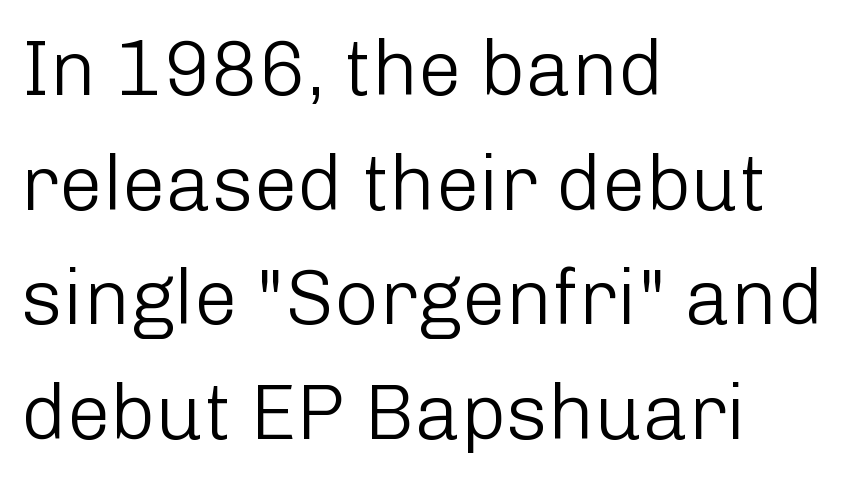
Serif or sans? Sans — the stroke terminals are bare. Vertical spacing — default. Each row of text sits above clean, open space. This sample uses plain, unmodified letter spacing.
